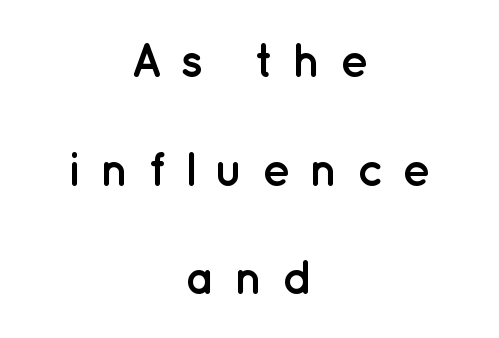
The image shows 47 px semibold sans-serif type, upright; set centered, loose line spacing (2.31x), unusually wide letter spacing (+0.4 em), not underlined; low stroke contrast and a medium x-height.
